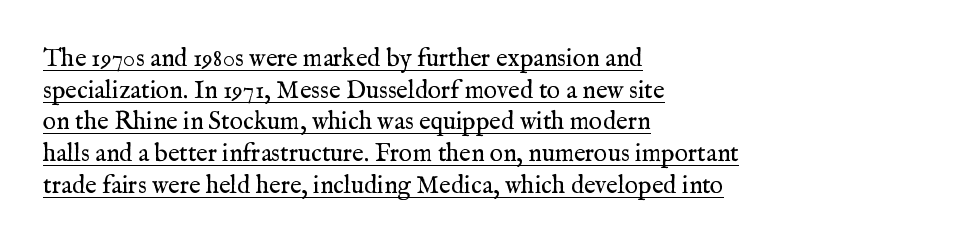
The image shows 25 px text type, upright; set left-aligned, normal line spacing (1.27x), normal letter spacing, underlined.
